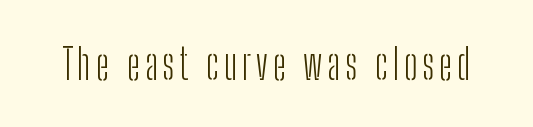
{"serif": "no", "italic": "no", "bold": "no", "weight": "light", "width": "condensed", "stroke_contrast": "low", "x_height": "medium", "monospaced": "no", "underline": "no", "glyph_px": 42}
